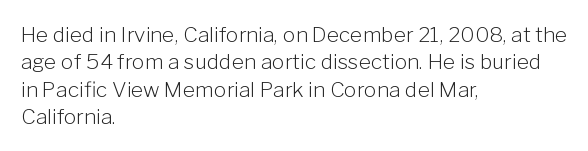
{"italic": "no", "bold": "no", "underline": "no", "align": "left", "line_spacing": "normal", "line_spacing_ratio": 1.3, "letter_spacing": "normal", "letter_spacing_em": 0.0, "glyph_px": 21}
